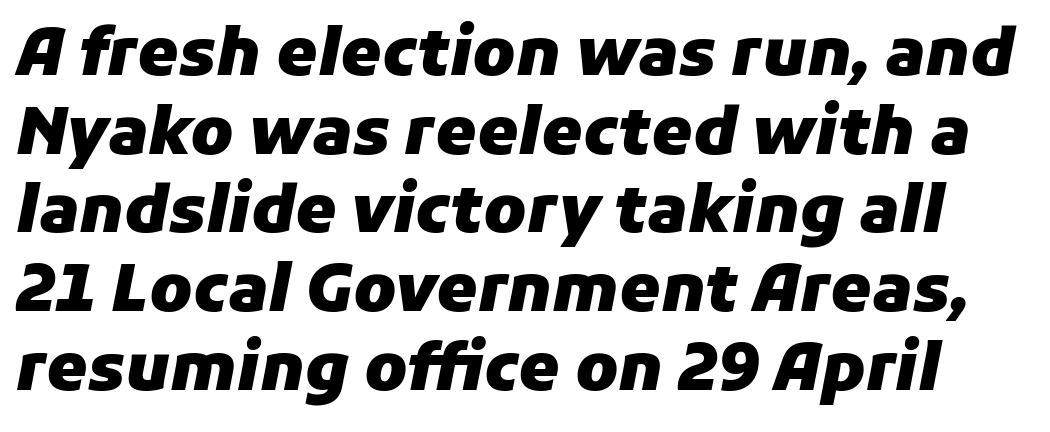
Q: Is the text bold? A: Yes.
Q: Is the text italic (slanted)? A: Yes, it leans right by about 11 degrees.
Q: Is the text underlined? A: No.
Q: Is the spacing between letters normal or unusually wide? A: Normal.
Q: Width (condensed, normal, or wide)? A: Normal.
Q: Stroke contrast? A: Low.
Q: x-height? A: Medium.
Q: Monospaced? A: No.
